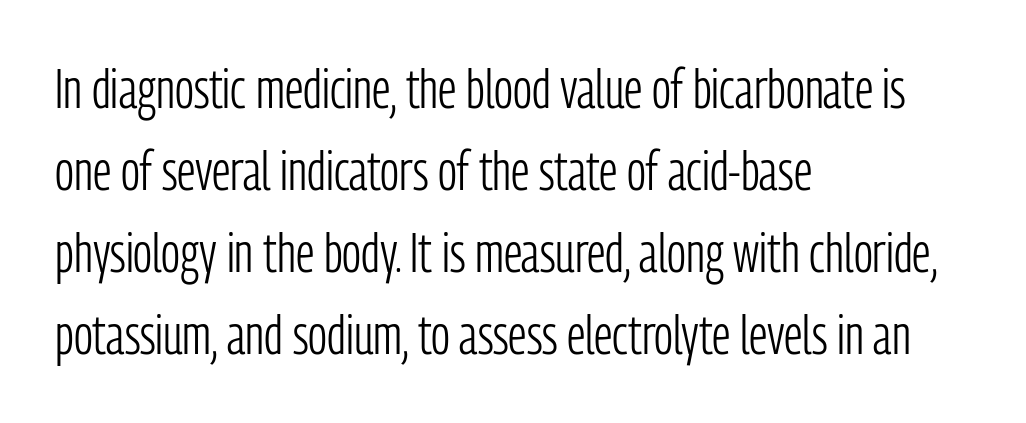
Q: Is the text bold? A: No.
Q: Is the text italic (slanted)? A: No, it is upright.
Q: Is the typeface a serif or a sans-serif typeface? A: Sans-serif.
Q: Is the text underlined? A: No.
Q: How is the paragraph aligned? A: Left-aligned.
Q: Is the spacing between letters normal or unusually wide? A: Normal.
Q: Is the spacing between lines tight, normal or loose? A: Normal.
Q: Width (condensed, normal, or wide)? A: Condensed.
Q: Stroke contrast? A: Low.
Q: x-height? A: Medium.
Q: Monospaced? A: No.
